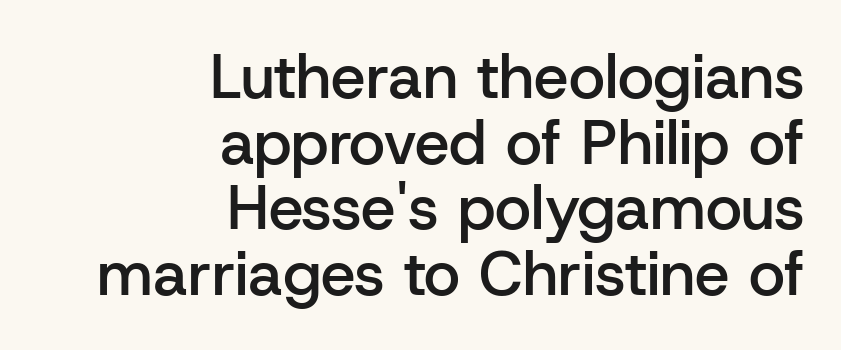
The letters advance in unequal steps, a hallmark of proportional type. Teacher's note: observe the even right margin — that is flush-right alignment. Each new line begins almost immediately beneath the previous one. Stems and bowls a touch heavier than normal — semibold. A bare baseline throughout the passage. The lettering stays uniformly vertical, giving the passage a roman look.
